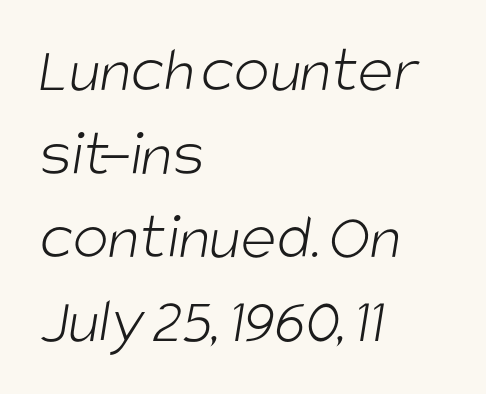
The image shows 67 px light, condensed sans-serif type; set left-aligned, normal line spacing (1.25x), normal letter spacing, not underlined; low stroke contrast and a large x-height.
